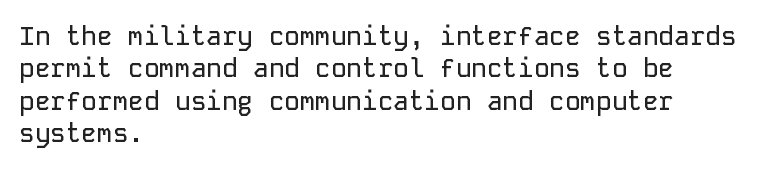
These lines sit exactly where default settings would place them. The letters stand upright; this is a roman face. Typeset ragged right — the left edge is the straight one. Just letters on the line, the space beneath them empty. Caption: standard tracking, unaltered.
